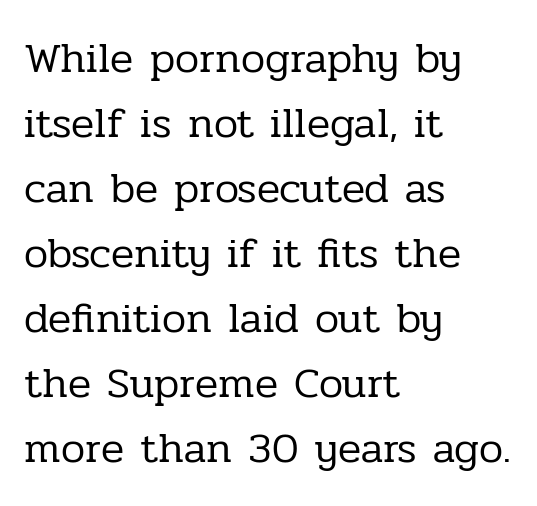
The image shows 43 px regular-weight serif type, upright; set left-aligned, normal line spacing (1.51x), normal letter spacing, not underlined; low stroke contrast and a medium x-height.
